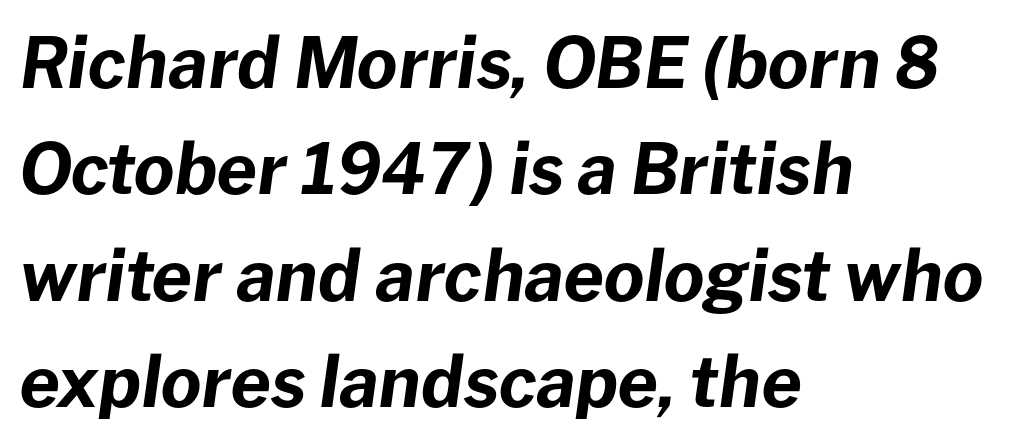
The image shows 70 px bold type, italic (leaning right); set left-aligned, normal line spacing (1.52x), normal letter spacing, not underlined; low stroke contrast and a medium x-height.
